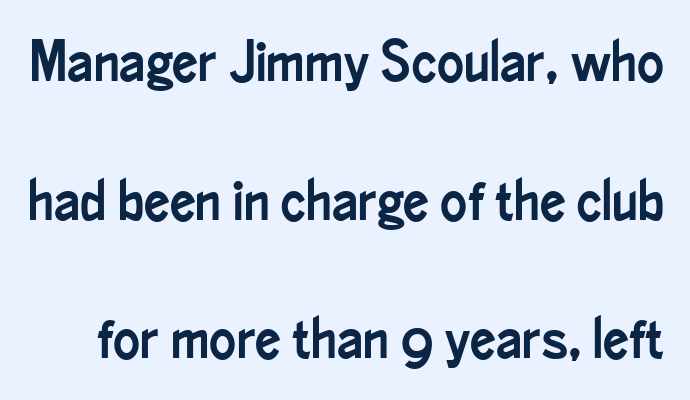
The image shows 57 px condensed sans-serif type, upright; set loose line spacing (2.43x), normal letter spacing, not underlined; low stroke contrast and a small x-height.
